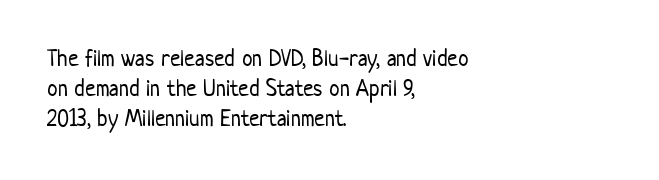
Q: Is the text bold? A: No.
Q: Is the text italic (slanted)? A: No, it is upright.
Q: Is the text underlined? A: No.
Q: How is the paragraph aligned? A: Left-aligned.
Q: Is the spacing between letters normal or unusually wide? A: Normal.
Q: Is the spacing between lines tight, normal or loose? A: Normal.
